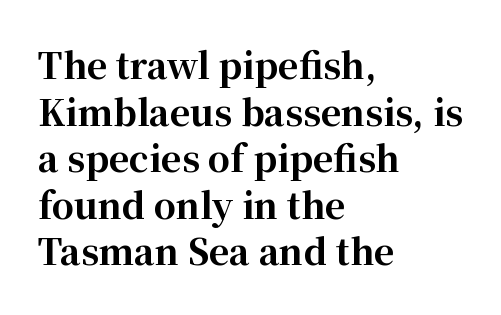
Q: Is the text bold? A: Yes.
Q: Is the text italic (slanted)? A: No, it is upright.
Q: Is the typeface a serif or a sans-serif typeface? A: Serif.
Q: Is the text underlined? A: No.
Q: How is the paragraph aligned? A: Left-aligned.
Q: Is the spacing between letters normal or unusually wide? A: Normal.
Q: Is the spacing between lines tight, normal or loose? A: Normal.
Q: Width (condensed, normal, or wide)? A: Normal.
Q: Stroke contrast? A: High.
Q: x-height? A: Medium.
Q: Monospaced? A: No.
